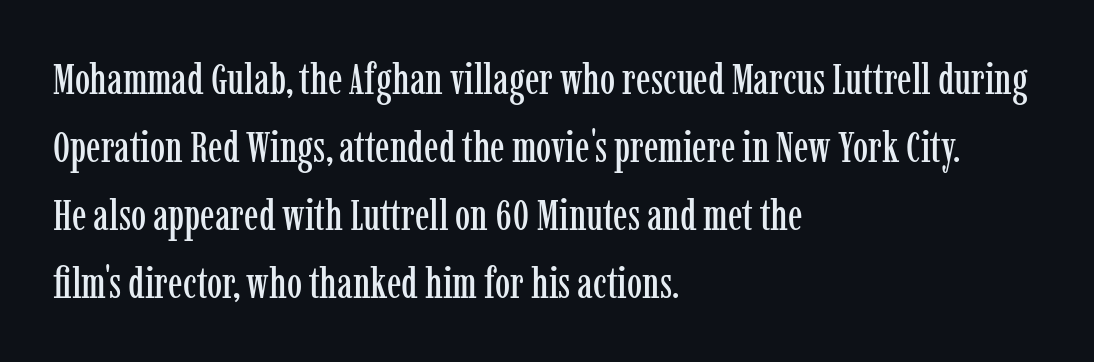
Looks like regular typesetting: each glyph gets only the width it needs. Letterform terminals end in serifs throughout the passage. Descenders are the only things crossing below the line. The paragraph has a hard left edge and a soft right edge. The letters sit at their default tracking, neither squeezed nor spread. The vertical gap from one line to the next is medium.
